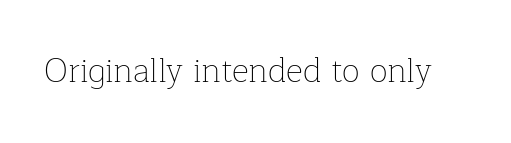
Q: Is the text bold? A: No.
Q: Is the text italic (slanted)? A: No, it is upright.
Q: Is the typeface a serif or a sans-serif typeface? A: Serif.
Q: Is the text underlined? A: No.
Q: Is the spacing between letters normal or unusually wide? A: Normal.
Q: Width (condensed, normal, or wide)? A: Normal.
Q: Stroke contrast? A: Low.
Q: x-height? A: Medium.
Q: Monospaced? A: No.
